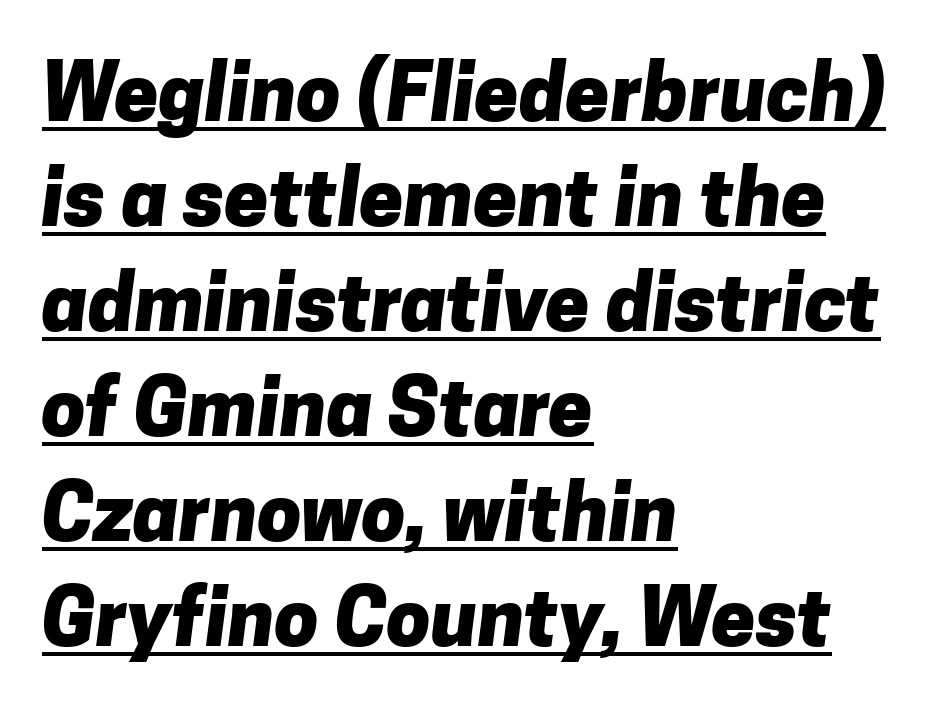
The image shows 79 px heavy sans-serif type; set left-aligned, normal line spacing (1.33x), normal letter spacing, underlined; low stroke contrast and a medium x-height.
